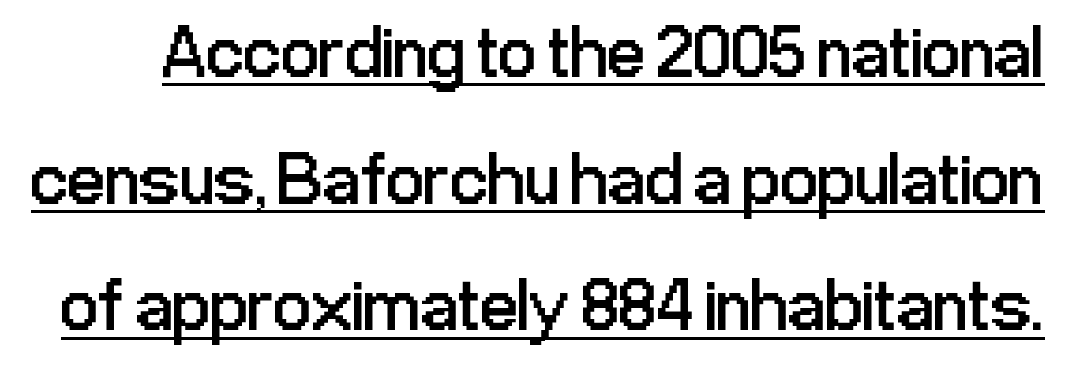
The image shows 75 px regular-weight, condensed sans-serif type, upright; set normal line spacing (1.69x), normal letter spacing, underlined; low stroke contrast and a medium x-height.
